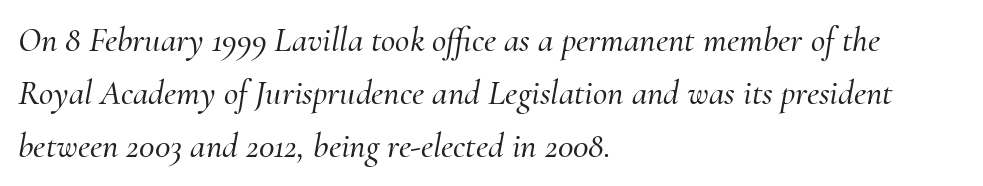
The image shows 35 px serif type, italic (leaning right); set left-aligned, normal line spacing (1.51x), normal letter spacing, not underlined; medium stroke contrast and a small x-height.
